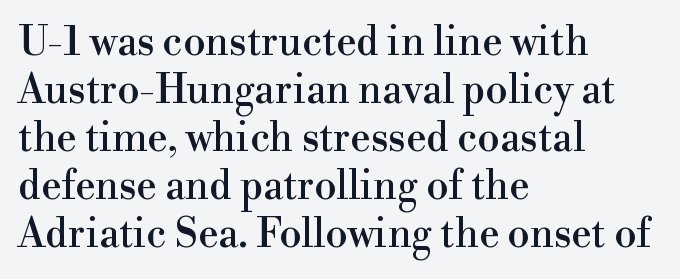
The setting favours the left margin, as ordinary paragraphs usually do. Every character sits straight up, as roman type does. Clear beneath every line of the passage. Is the letter spacing exaggerated? No — it looks like the ordinary default. The glyphs in this specimen are seriffed.
